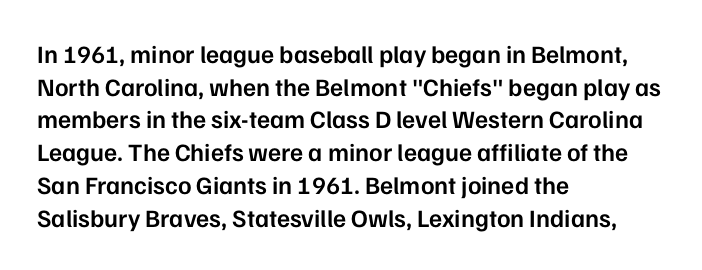
{"italic": "no", "bold": "semi", "underline": "no", "align": "left", "line_spacing": "normal", "line_spacing_ratio": 1.31, "letter_spacing": "normal", "letter_spacing_em": 0.0, "glyph_px": 25}
